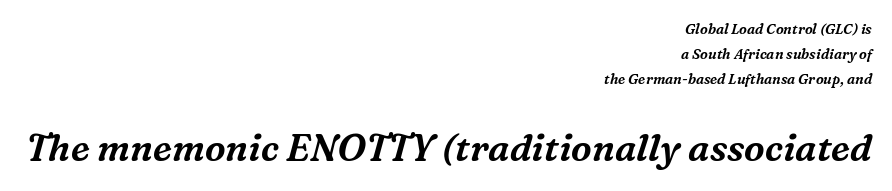
It's the slanting kind of type. Rule under the text: the space is simply empty. Is the block centered? No — it sits flush against the right margin. Letter spacing: default.
